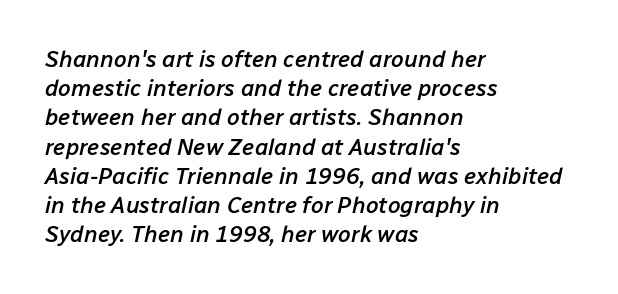
{"italic": "yes", "lean": "right", "slant_degrees": 12, "bold": "semi", "underline": "no", "align": "left", "line_spacing": "normal", "line_spacing_ratio": 1.27, "letter_spacing": "normal", "letter_spacing_em": 0.0, "glyph_px": 23}
